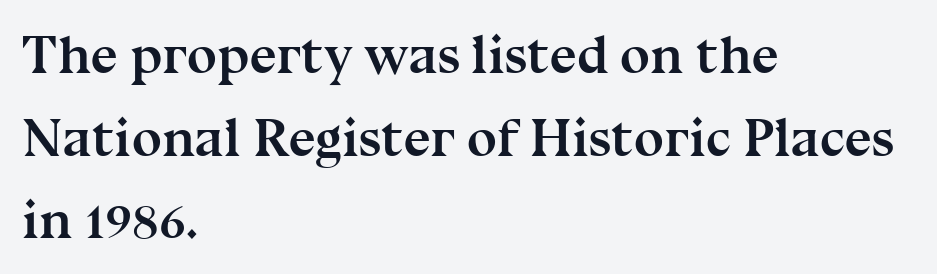
Q: Is the text bold? A: Yes.
Q: Is the text italic (slanted)? A: No, it is upright.
Q: Is the typeface a serif or a sans-serif typeface? A: Serif.
Q: Is the text underlined? A: No.
Q: How is the paragraph aligned? A: Left-aligned.
Q: Is the spacing between letters normal or unusually wide? A: Normal.
Q: Is the spacing between lines tight, normal or loose? A: Normal.
Q: Width (condensed, normal, or wide)? A: Normal.
Q: Stroke contrast? A: Medium.
Q: x-height? A: Medium.
Q: Monospaced? A: No.
